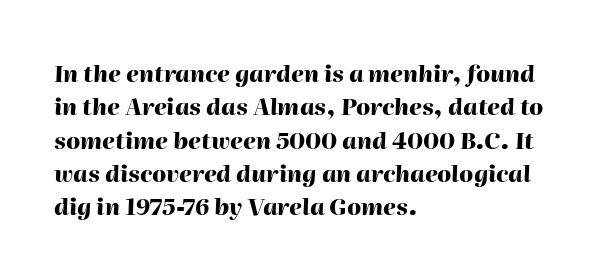
These lines were composed using italics. Between one letter and the next there's only the usual sliver of space. In terms of weight, the rendering is a true, heavy bold. The area under the type is left untouched. Vertically, the passage feels balanced, rows spaced as you'd expect. In CSS terms this would be text-align: left.
